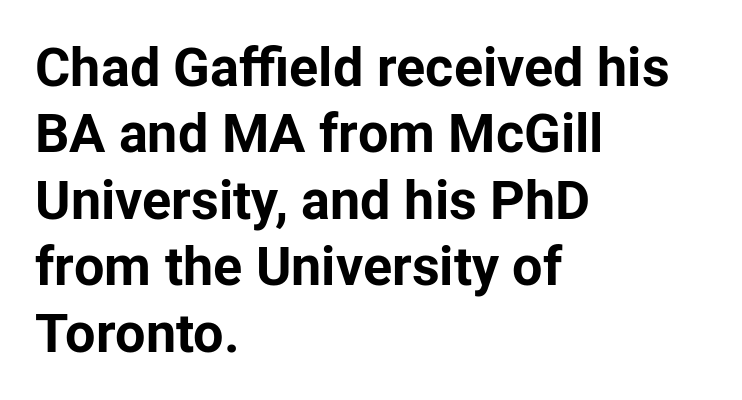
Q: Is the text bold? A: Yes.
Q: Is the text italic (slanted)? A: No, it is upright.
Q: Is the typeface a serif or a sans-serif typeface? A: Sans-serif.
Q: Is the text underlined? A: No.
Q: How is the paragraph aligned? A: Left-aligned.
Q: Is the spacing between letters normal or unusually wide? A: Normal.
Q: Width (condensed, normal, or wide)? A: Normal.
Q: Stroke contrast? A: Low.
Q: x-height? A: Medium.
Q: Monospaced? A: No.
